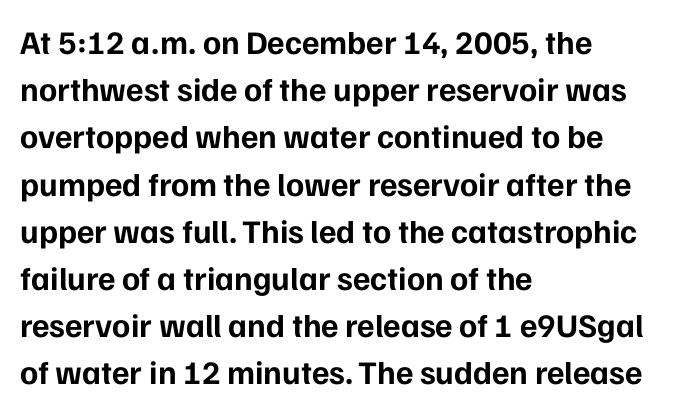
{"serif": "no", "italic": "no", "bold": "yes", "weight": "bold", "width": "normal", "stroke_contrast": "low", "x_height": "medium", "monospaced": "no", "underline": "no", "align": "left", "line_spacing": "normal", "line_spacing_ratio": 1.43, "letter_spacing": "normal", "letter_spacing_em": 0.0, "glyph_px": 33}
